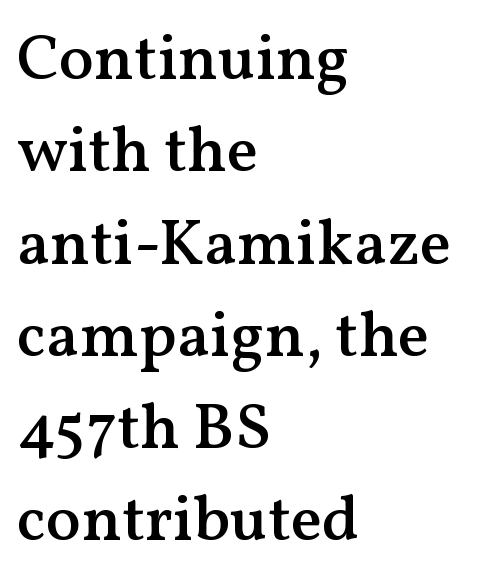
The image shows 65 px semibold serif type, upright; set left-aligned, normal line spacing (1.42x), normal letter spacing, not underlined; medium stroke contrast and a medium x-height.
